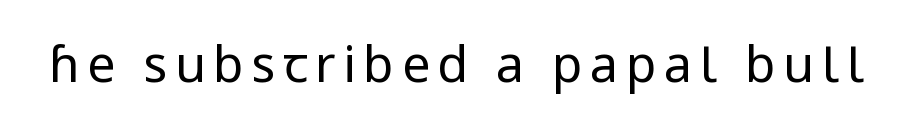
The strip under each line holds only bare page. The passage shown is typed in a proportional face where columns would drift. Type style note: lacks serifs. Each stroke keeps to a modest, everyday thickness or less. The font's upright variant was chosen for this text.
